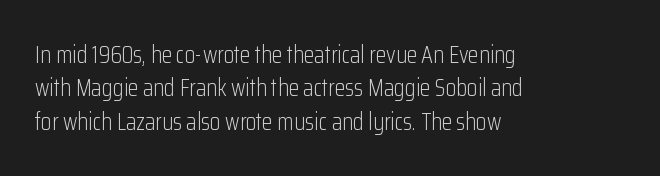
The image shows 24 px text type, upright; set left-aligned, normal line spacing (1.39x), normal letter spacing, not underlined.
